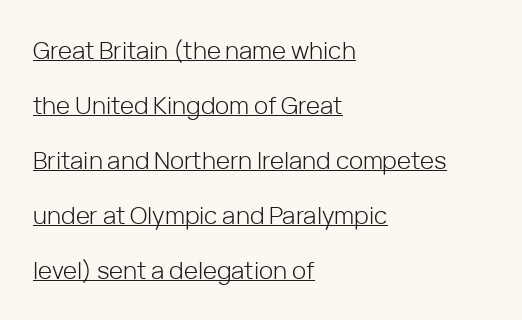
The image shows 24 px text type, upright; set left-aligned, loose line spacing (2.29x), normal letter spacing, underlined.
